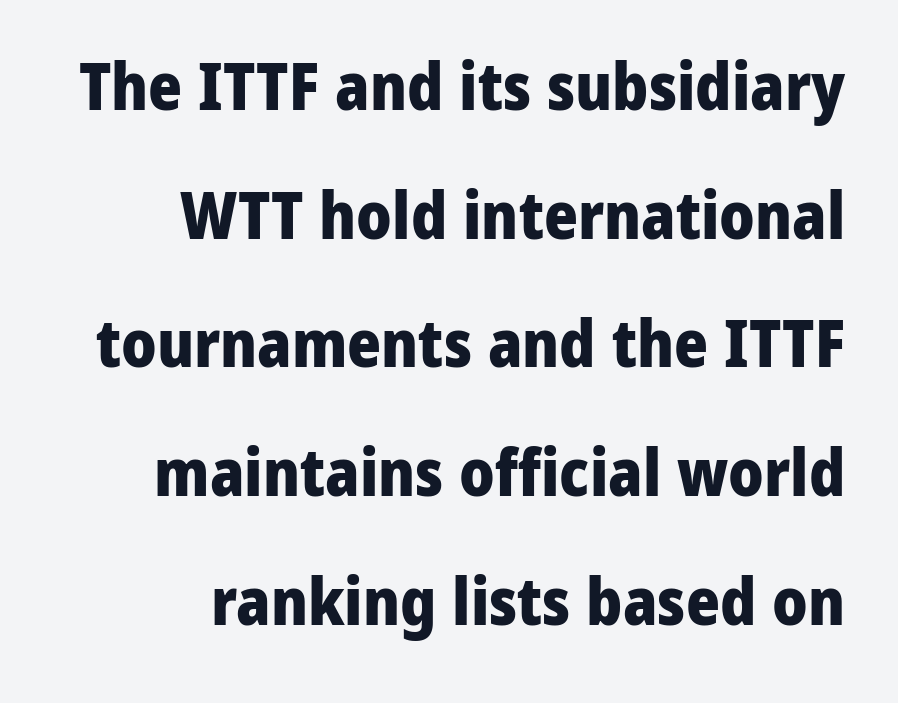
The image shows 65 px heavy sans-serif type, upright; set right-aligned, loose line spacing (1.98x), normal letter spacing, not underlined; low stroke contrast and a medium x-height.
